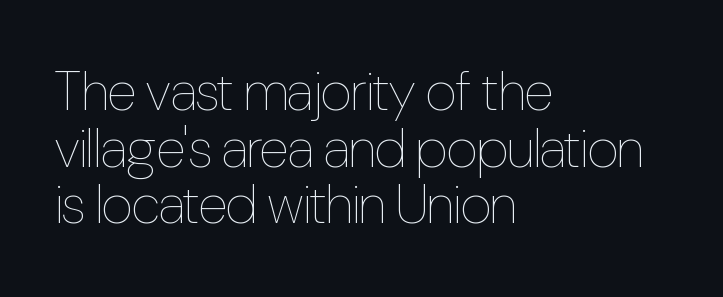
The image shows 55 px thin, condensed type, upright; set left-aligned, tight line spacing (1.03x), normal letter spacing, not underlined; low stroke contrast and a medium x-height.
